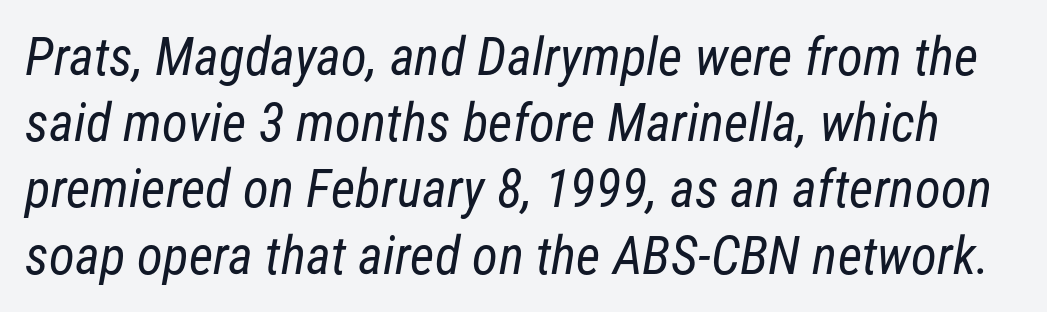
{"serif": "no", "bold": "no", "weight": "regular", "width": "condensed", "stroke_contrast": "low", "x_height": "medium", "monospaced": "no", "underline": "no", "line_spacing": "normal", "line_spacing_ratio": 1.25, "letter_spacing": "normal", "letter_spacing_em": 0.0, "glyph_px": 53}
